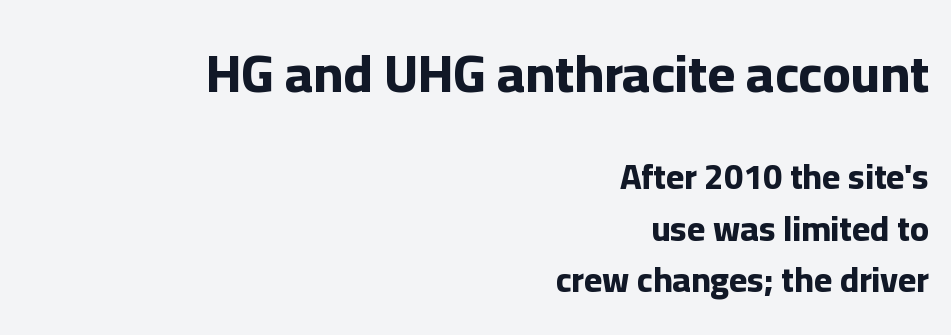
The image shows 53 px bold sans-serif type, upright; set right-aligned, normal line spacing (1.48x), normal letter spacing, not underlined; the first (top) block is 1.51x larger; low stroke contrast and a medium x-height.
